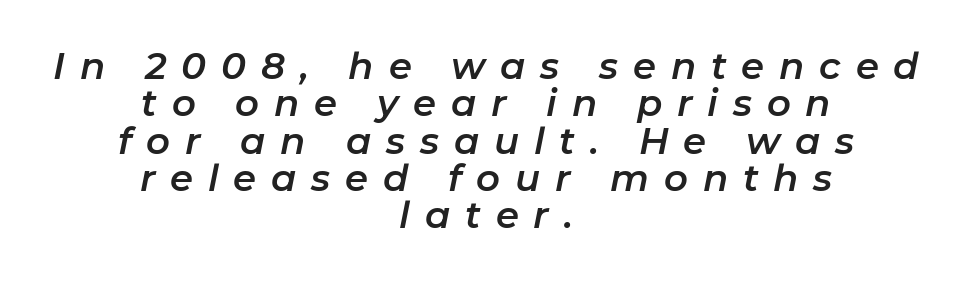
Q: Is the text italic (slanted)? A: Yes, it leans right by about 11 degrees.
Q: Is the text underlined? A: No.
Q: How is the paragraph aligned? A: Centered.
Q: Is the spacing between letters normal or unusually wide? A: Unusually wide.
Q: Is the spacing between lines tight, normal or loose? A: Tight.
Q: Width (condensed, normal, or wide)? A: Normal.
Q: Stroke contrast? A: Low.
Q: x-height? A: Medium.
Q: Monospaced? A: No.
